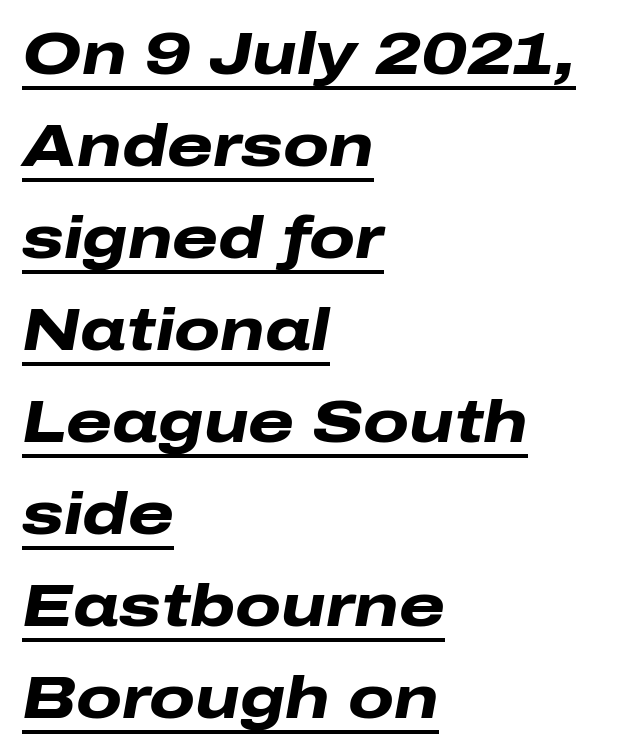
{"italic": "yes", "lean": "right", "slant_degrees": 10, "bold": "yes", "weight": "heavy", "width": "wide", "stroke_contrast": "low", "x_height": "medium", "monospaced": "no", "underline": "yes", "align": "left", "line_spacing": "normal", "line_spacing_ratio": 1.56, "letter_spacing": "normal", "letter_spacing_em": 0.0, "glyph_px": 59}
